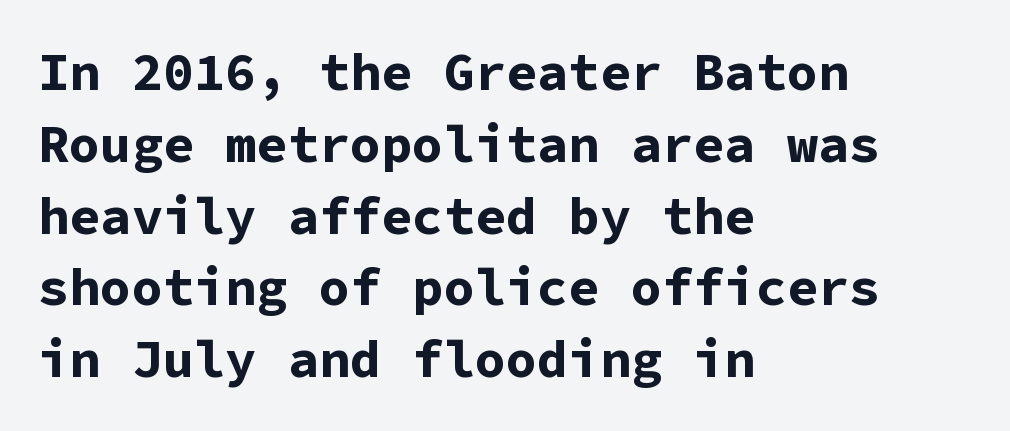
A typesetter would call this leading conventional body-copy spacing. What stands out about the letter spacing? Nothing — it is the standard amount. The passage shown is typeset with a sans-serif family. You could count columns in this text — the font is strictly monospaced. The axis of the letterforms is exactly vertical.
